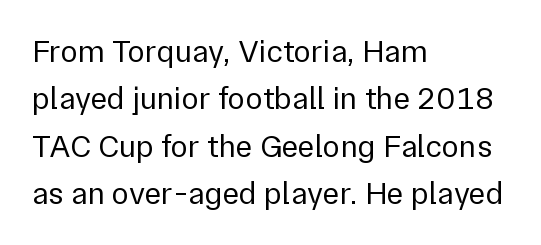
The image shows 32 px regular-weight sans-serif type, upright; set left-aligned, normal line spacing (1.48x), normal letter spacing, not underlined; a medium x-height.
